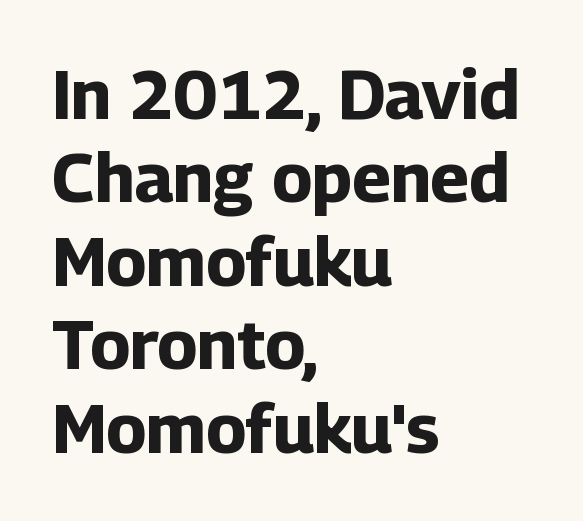
Unmarked baselines from the first word to the last. The paragraph has a hard left edge and a soft right edge. Between one letter and the next there's only the usual sliver of space. Here the designer chose a conventional face with non-uniform glyph widths. Strong, thick strokes mark this as bold type. Typographically, this falls in the sans-serif category.
